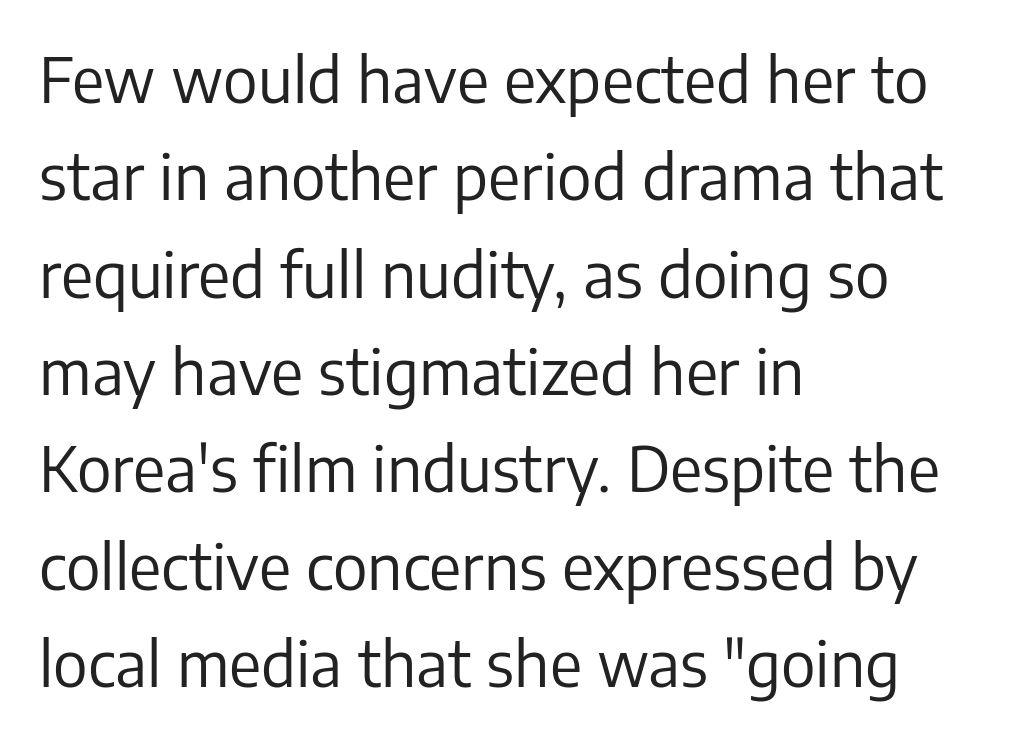
No chunkiness to these letters — they're not bold. Varying glyph widths throughout — classic text-font behaviour. A typesetter would mark this as roman, not italic. Look at the bottom of the vertical strokes: they stop flat, with no serifs.
